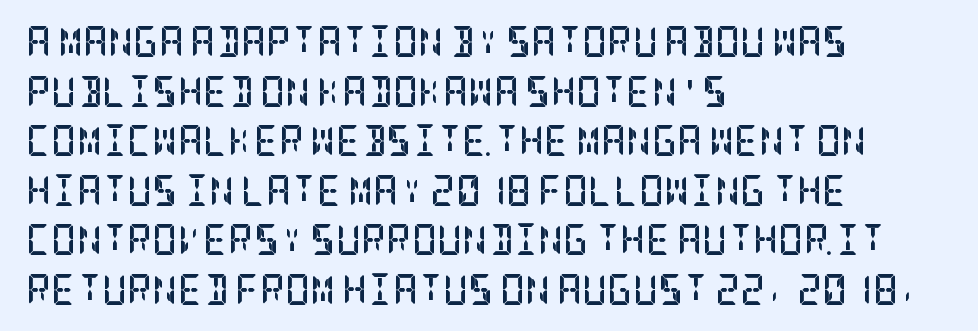
Q: Is the text bold? A: Yes.
Q: Is the text italic (slanted)? A: No, it is upright.
Q: Is the typeface a serif or a sans-serif typeface? A: Serif.
Q: Is the text underlined? A: No.
Q: How is the paragraph aligned? A: Left-aligned.
Q: Is the spacing between letters normal or unusually wide? A: Normal.
Q: Is the spacing between lines tight, normal or loose? A: Normal.
Q: Width (condensed, normal, or wide)? A: Condensed.
Q: Stroke contrast? A: Low.
Q: x-height? A: Large.
